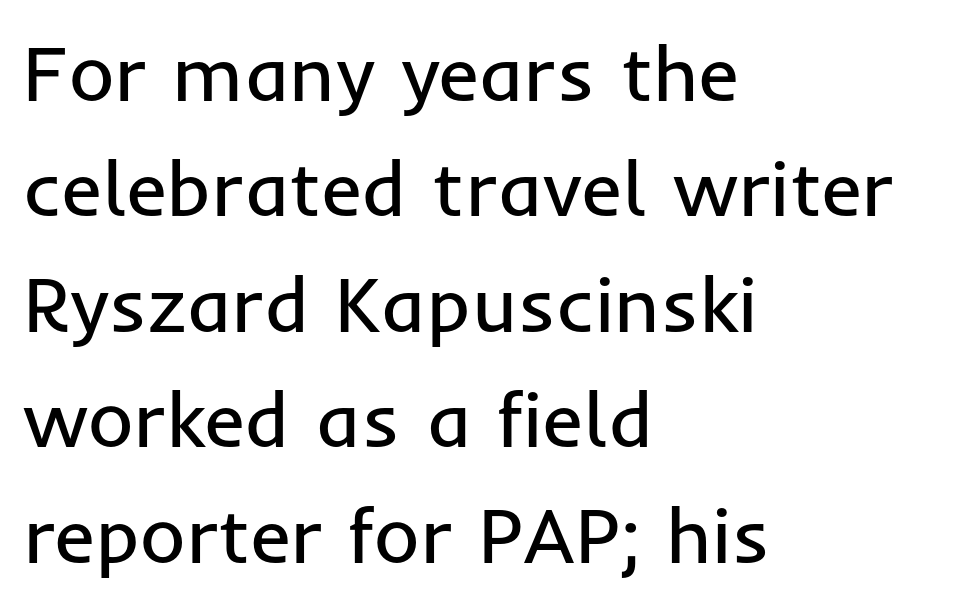
The image shows 78 px regular-weight sans-serif type, upright; set left-aligned, normal line spacing (1.48x), normal letter spacing, not underlined; low stroke contrast and a medium x-height.
